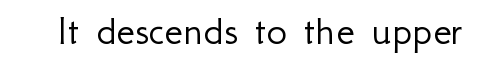
Q: Is the text bold? A: No.
Q: Is the text italic (slanted)? A: No, it is upright.
Q: Is the typeface a serif or a sans-serif typeface? A: Sans-serif.
Q: Is the text underlined? A: No.
Q: Is the spacing between letters normal or unusually wide? A: Normal.
Q: Width (condensed, normal, or wide)? A: Normal.
Q: Stroke contrast? A: Low.
Q: x-height? A: Small.
Q: Monospaced? A: No.
